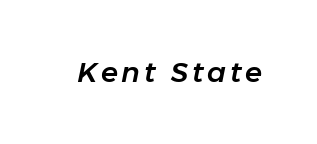
Q: Is the text italic (slanted)? A: Yes, it leans right by about 11 degrees.
Q: Is the text underlined? A: No.
Q: Width (condensed, normal, or wide)? A: Normal.
Q: Stroke contrast? A: Low.
Q: x-height? A: Medium.
Q: Monospaced? A: No.
